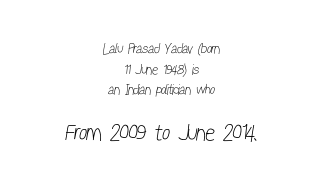
The face used here appears at its bigger size in the lower chunk. How are the letters spaced? Ordinarily, with no added tracking. Horizontal bands of white between lines are of average thickness. Beneath every word, the page is bare. Weight class: somewhere from thin through regular.
